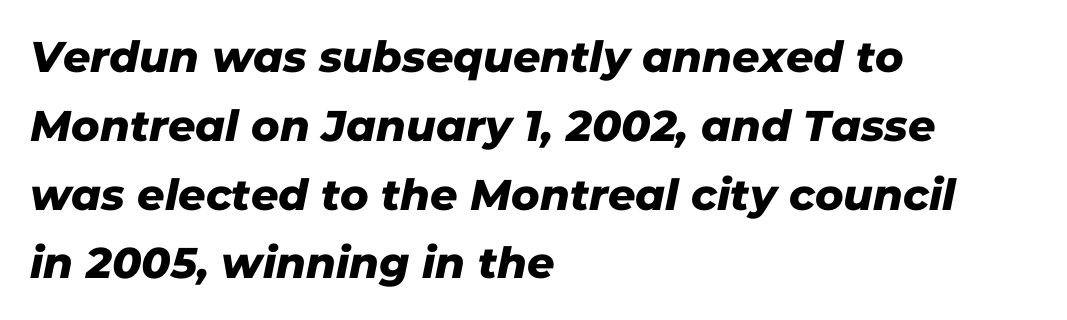
{"serif": "no", "width": "normal", "stroke_contrast": "low", "x_height": "medium", "monospaced": "no", "underline": "no", "align": "left", "line_spacing": "normal", "line_spacing_ratio": 1.6, "letter_spacing": "normal", "letter_spacing_em": 0.0, "glyph_px": 43}
